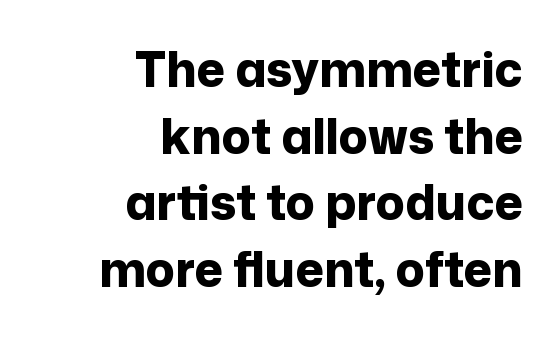
{"serif": "no", "italic": "no", "bold": "yes", "weight": "bold", "width": "normal", "stroke_contrast": "low", "x_height": "medium", "monospaced": "no", "underline": "no", "align": "right", "line_spacing": "normal", "line_spacing_ratio": 1.39, "letter_spacing": "normal", "letter_spacing_em": 0.0, "glyph_px": 48}
